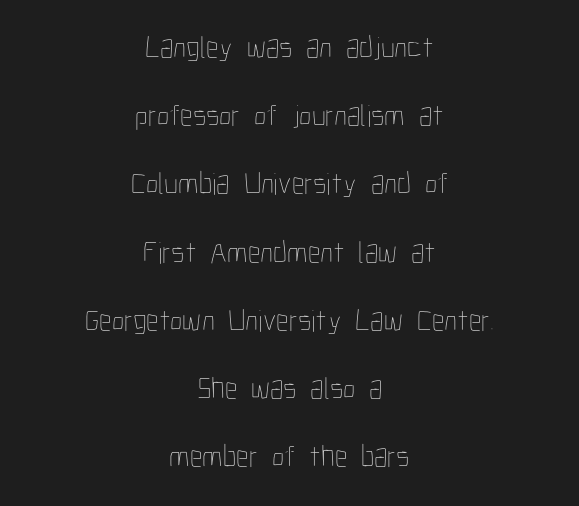
The image shows 31 px thin, condensed type, upright; set centered, loose line spacing (2.2x), normal letter spacing, not underlined; low stroke contrast and a medium x-height.
